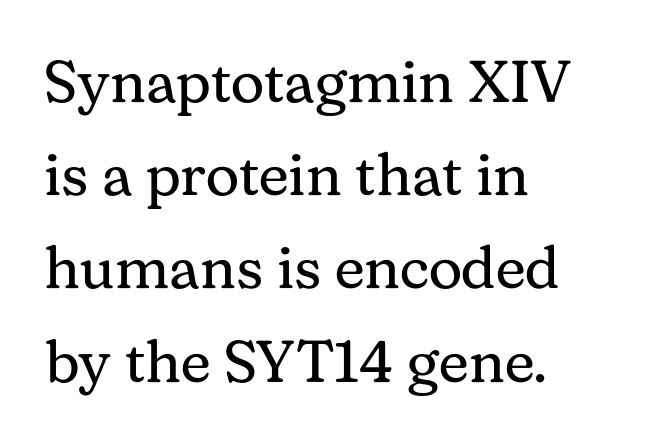
The image shows 59 px regular-weight serif type, upright; set left-aligned, normal line spacing (1.58x), normal letter spacing, not underlined; medium stroke contrast and a medium x-height.
